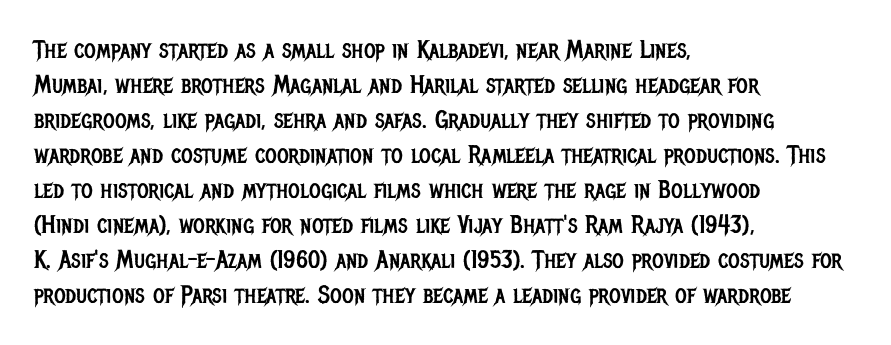
Q: Is the text bold? A: No.
Q: Is the text italic (slanted)? A: No, it is upright.
Q: Is the text underlined? A: No.
Q: How is the paragraph aligned? A: Left-aligned.
Q: Is the spacing between letters normal or unusually wide? A: Normal.
Q: Is the spacing between lines tight, normal or loose? A: Normal.
